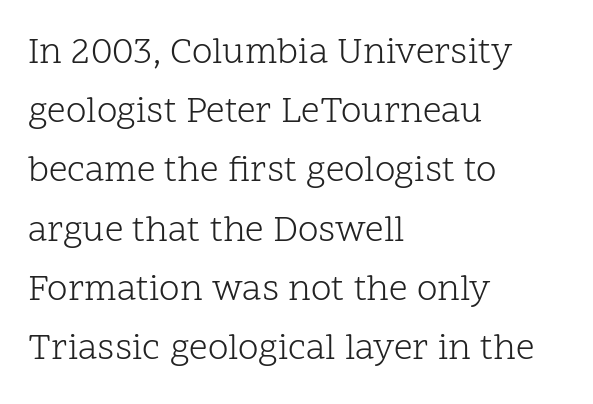
Q: Is the text bold? A: No.
Q: Is the text italic (slanted)? A: No, it is upright.
Q: Is the typeface a serif or a sans-serif typeface? A: Serif.
Q: Is the text underlined? A: No.
Q: How is the paragraph aligned? A: Left-aligned.
Q: Is the spacing between letters normal or unusually wide? A: Normal.
Q: Is the spacing between lines tight, normal or loose? A: Normal.
Q: Width (condensed, normal, or wide)? A: Normal.
Q: Stroke contrast? A: Low.
Q: x-height? A: Medium.
Q: Monospaced? A: No.
